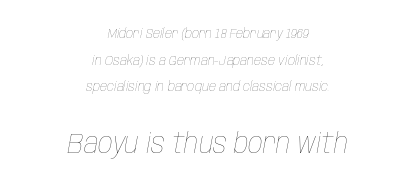
{"italic": "yes", "lean": "right", "slant_degrees": 10, "bold": "no", "weight": "thin", "width": "condensed", "stroke_contrast": "low", "x_height": "large", "monospaced": "no", "underline": "no", "align": "center", "line_spacing": "loose", "line_spacing_ratio": 1.91, "letter_spacing": "normal", "letter_spacing_em": 0.0, "larger_block": "second", "size_ratio": 2.07, "glyph_px": 29}
